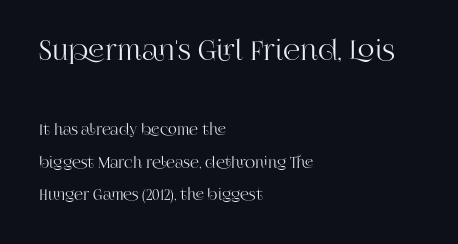
{"italic": "no", "underline": "no", "align": "left", "line_spacing": "loose", "line_spacing_ratio": 2.34, "letter_spacing": "normal", "letter_spacing_em": 0.0, "larger_block": "first", "size_ratio": 1.93, "glyph_px": 27}
